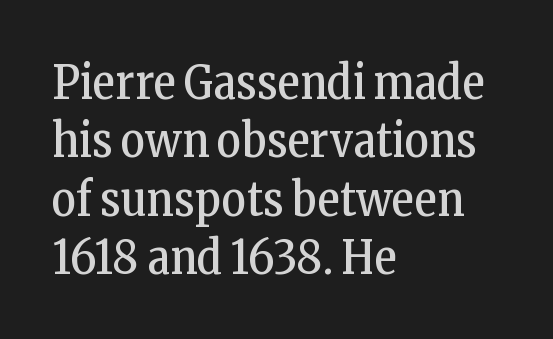
The image shows 47 px regular-weight, condensed serif type, upright; set left-aligned, line spacing 1.24x, normal letter spacing, not underlined; low stroke contrast and a medium x-height.
